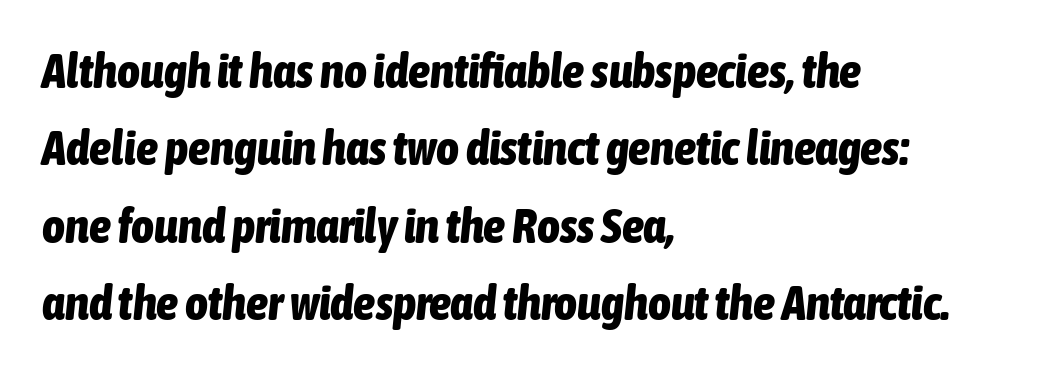
Varying glyph widths throughout — classic text-font behaviour. Each line starts at the same left margin while the right side varies. Weight check: bold — yes, fully. Characters follow at the spacing the type designer built in. Honestly, there is no underline to notice here at all.
